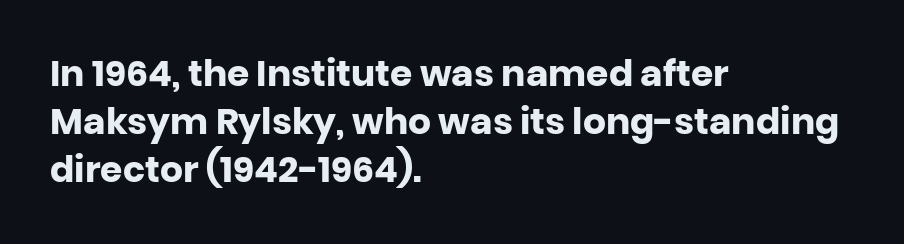
{"serif": "no", "italic": "no", "bold": "yes", "weight": "heavy", "width": "normal", "stroke_contrast": "low", "x_height": "large", "monospaced": "no", "underline": "no", "align": "left", "line_spacing": "normal", "line_spacing_ratio": 1.34, "letter_spacing": "normal", "letter_spacing_em": 0.0, "glyph_px": 36}
